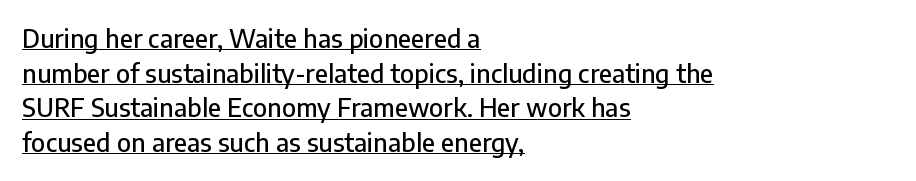
You can see a thin bar hugging the bottom of the glyphs. If you drew a ruler down the left edge, every line would touch it. The type is set solid horizontally, with unmodified tracking. Whoever set this chose a conventional vertical rhythm.
